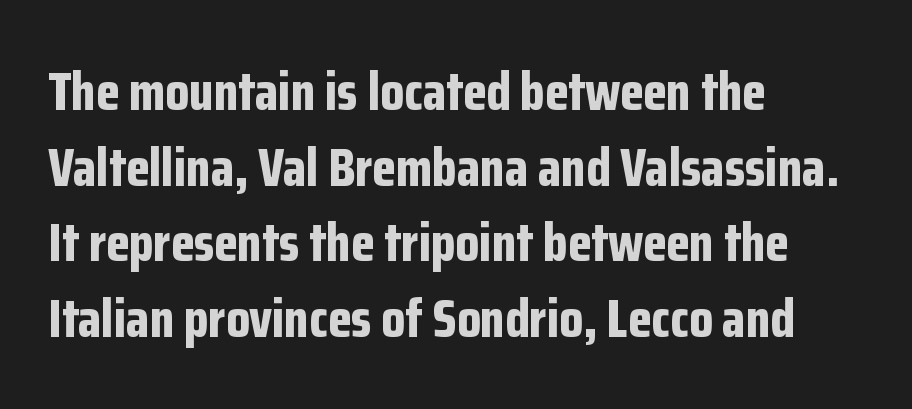
The image shows 54 px bold, condensed sans-serif type, upright; set left-aligned, normal line spacing (1.4x), normal letter spacing, not underlined; low stroke contrast and a medium x-height.
